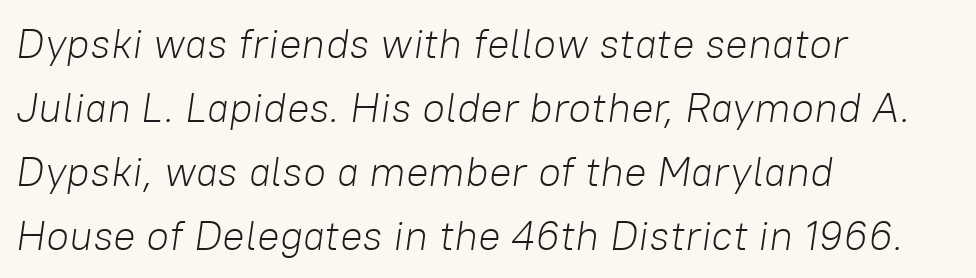
{"italic": "yes", "lean": "right", "slant_degrees": 8, "bold": "no", "weight": "light", "width": "normal", "stroke_contrast": "low", "x_height": "medium", "monospaced": "no", "underline": "no", "align": "left", "line_spacing": "normal", "line_spacing_ratio": 1.52, "letter_spacing": "normal", "letter_spacing_em": 0.0, "glyph_px": 42}
